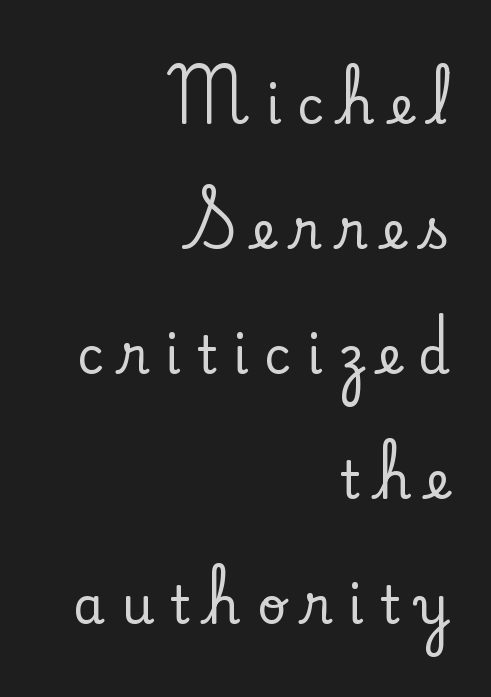
{"serif": "yes", "italic": "no", "width": "normal", "stroke_contrast": "low", "x_height": "small", "monospaced": "no", "underline": "no", "align": "right", "line_spacing": "loose", "line_spacing_ratio": 2.45, "letter_spacing": "wide", "letter_spacing_em": 0.32, "glyph_px": 51}
